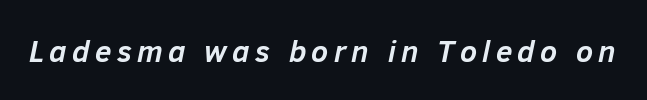
The image shows 30 px semibold type, italic (leaning right); set not underlined; low stroke contrast and a medium x-height.
